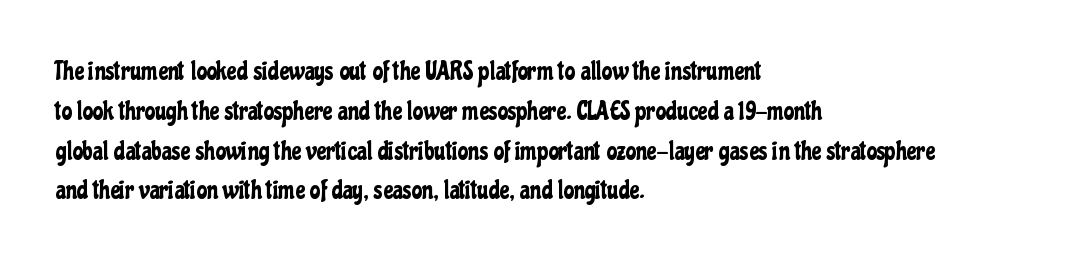
Q: Is the text italic (slanted)? A: No, it is upright.
Q: Is the text underlined? A: No.
Q: How is the paragraph aligned? A: Left-aligned.
Q: Is the spacing between letters normal or unusually wide? A: Normal.
Q: Is the spacing between lines tight, normal or loose? A: Normal.
